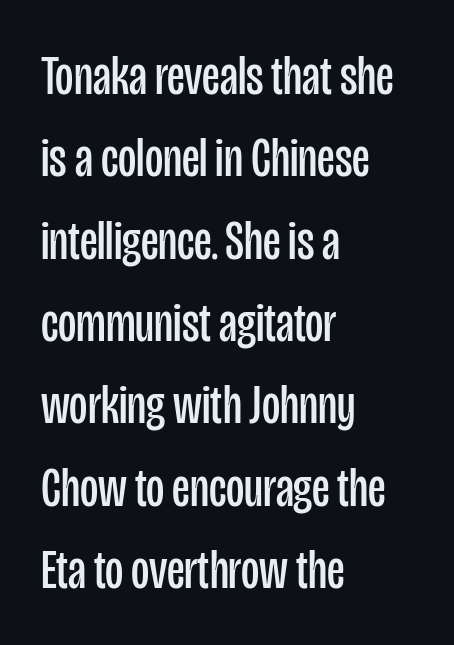
The image shows 56 px regular-weight, condensed sans-serif type, upright; set left-aligned, normal line spacing (1.47x), normal letter spacing, not underlined; low stroke contrast and a large x-height.
